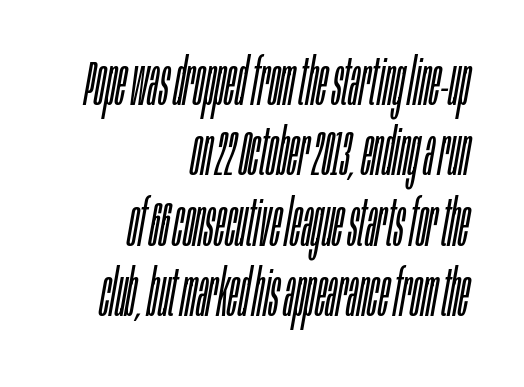
All the whitespace from short lines collects on the left. Caption: standard tracking, unaltered. Varying glyph widths throughout — classic text-font behaviour. Vertically, the passage feels compressed, each row crowding the next. When letters slant like this, we call the style italic. Clear beneath every line of the passage.
